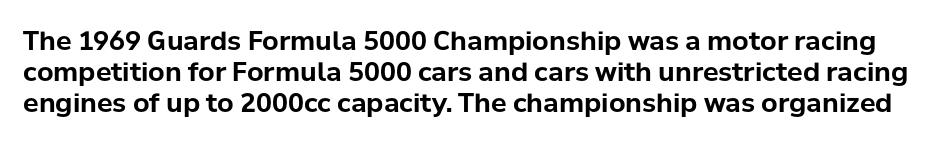
{"italic": "no", "bold": "yes", "underline": "no", "line_spacing_ratio": 1.2, "letter_spacing": "normal", "letter_spacing_em": 0.0, "glyph_px": 26}
